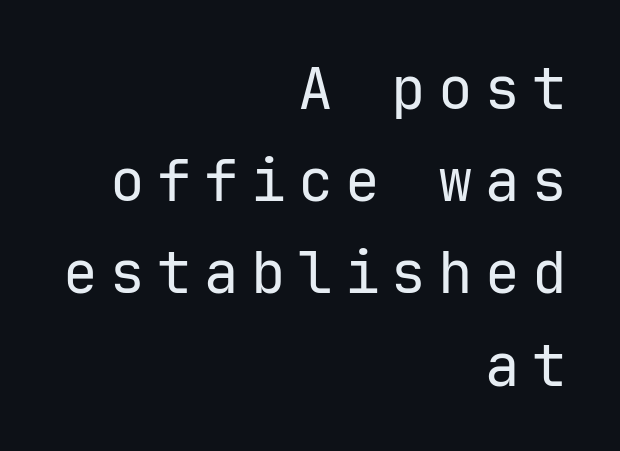
The image shows 58 px regular-weight sans-serif type, upright; set right-aligned, normal line spacing (1.59x), unusually wide letter spacing (+0.21 em), not underlined; low stroke contrast and a medium x-height.
